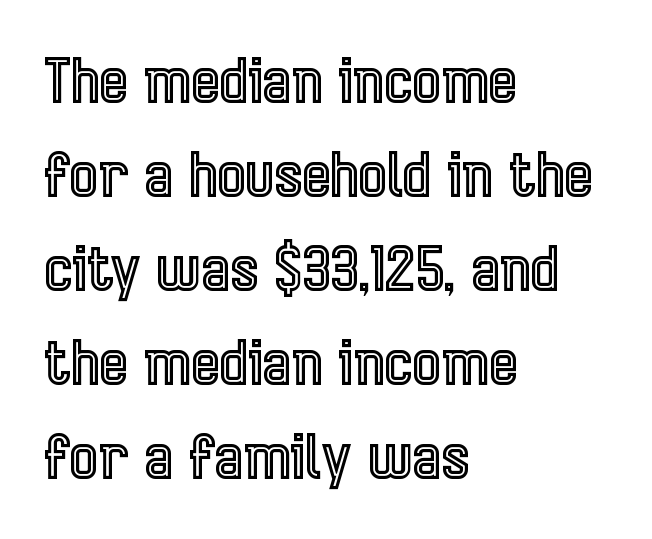
Q: Is the text italic (slanted)? A: No, it is upright.
Q: Is the text underlined? A: No.
Q: How is the paragraph aligned? A: Left-aligned.
Q: Is the spacing between letters normal or unusually wide? A: Normal.
Q: Is the spacing between lines tight, normal or loose? A: Normal.
Q: Width (condensed, normal, or wide)? A: Condensed.
Q: x-height? A: Medium.
Q: Monospaced? A: No.
